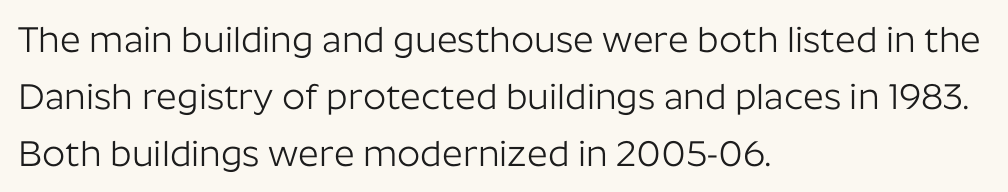
The image shows 36 px light sans-serif type, upright; set left-aligned, normal line spacing (1.58x), normal letter spacing, not underlined; low stroke contrast and a medium x-height.
